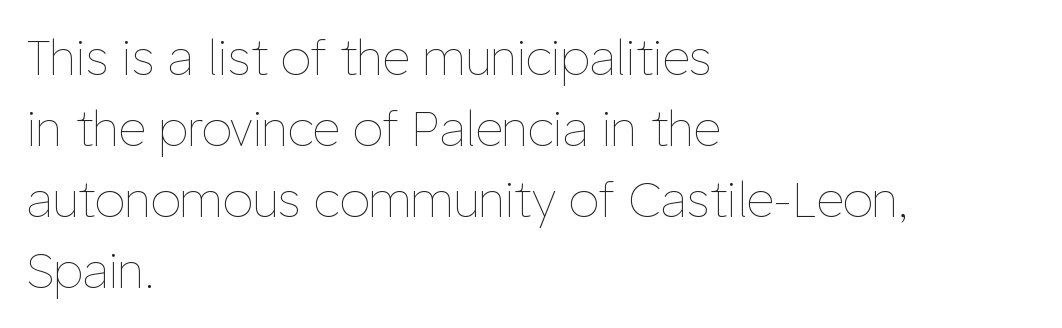
{"italic": "no", "bold": "no", "weight": "thin", "width": "normal", "stroke_contrast": "low", "x_height": "medium", "monospaced": "no", "underline": "no", "align": "left", "line_spacing": "normal", "line_spacing_ratio": 1.48, "letter_spacing": "normal", "letter_spacing_em": 0.0, "glyph_px": 48}
